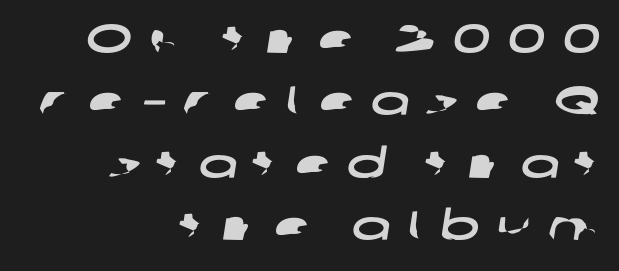
The image shows 41 px wide sans-serif type; set right-aligned, normal line spacing (1.52x), unusually wide letter spacing (+0.41 em), not underlined; low stroke contrast and a medium x-height.
